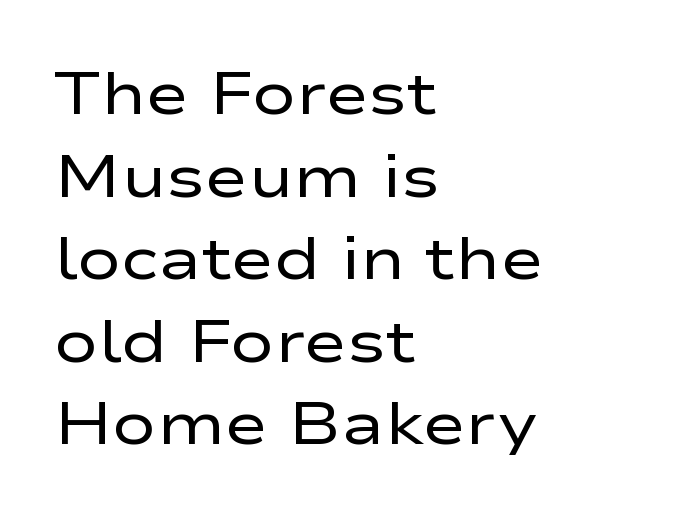
The space between consecutive lines is moderate. What stands out about the letter spacing? Nothing — it is the standard amount. Character widths vary here, with narrow letters taking less room than wide ones. Observe the absence of serifs on each vertical stroke in this sample.
